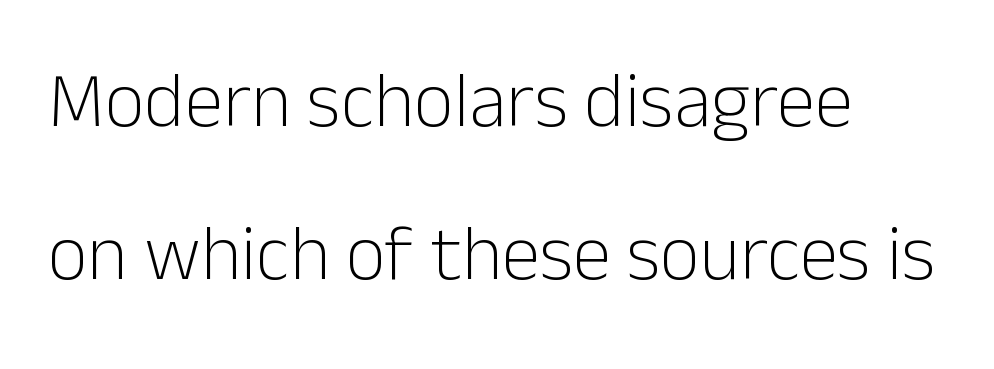
The image shows 78 px light sans-serif type, upright; set left-aligned, loose line spacing (1.96x), normal letter spacing, not underlined; low stroke contrast and a medium x-height.
